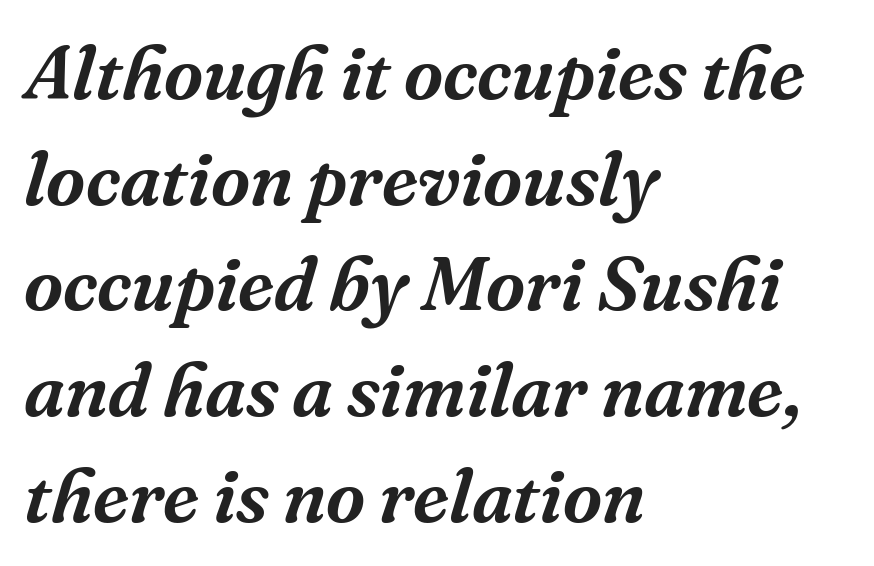
It's the slanting kind of type. The designer left line spacing at the default. The passage shown is not underscored anywhere. Do the characters align in a grid? No, the font is proportional. A serif font was chosen for this passage. The rendering anchors every line to the left-hand side.
